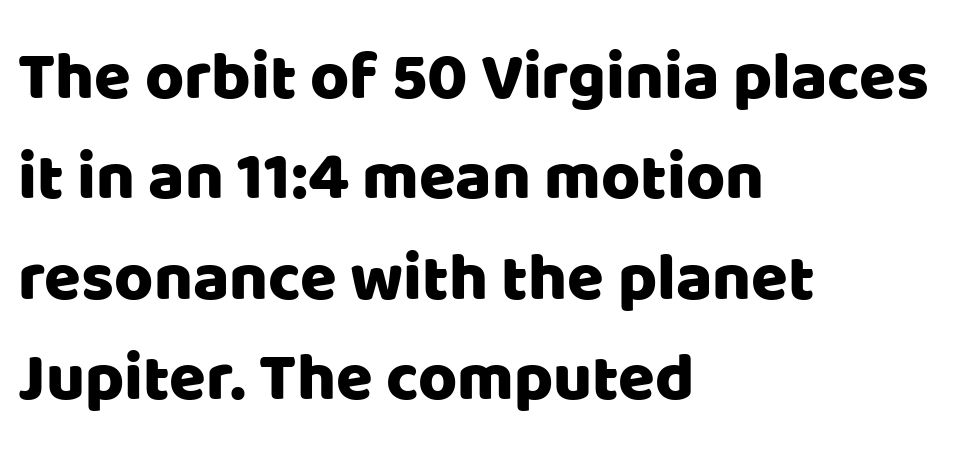
{"serif": "no", "italic": "no", "width": "normal", "stroke_contrast": "low", "x_height": "large", "monospaced": "no", "underline": "no", "align": "left", "line_spacing": "normal", "line_spacing_ratio": 1.5, "letter_spacing": "normal", "letter_spacing_em": 0.0, "glyph_px": 67}
